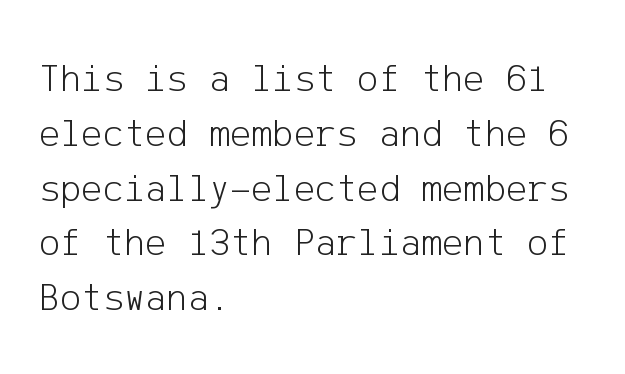
{"serif": "no", "italic": "no", "bold": "no", "weight": "light", "width": "normal", "stroke_contrast": "low", "x_height": "medium", "underline": "no", "align": "left", "line_spacing": "normal", "line_spacing_ratio": 1.37, "letter_spacing": "normal", "letter_spacing_em": 0.0, "glyph_px": 40}
